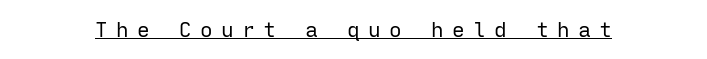
{"italic": "no", "bold": "no", "underline": "yes", "letter_spacing": "wide", "letter_spacing_em": 0.4, "glyph_px": 21}
